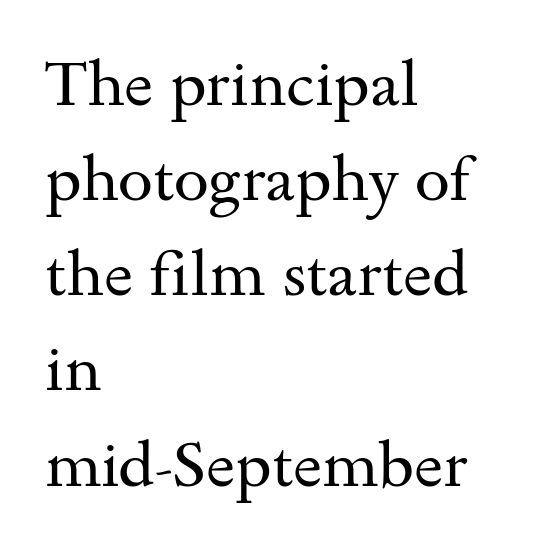
The image shows 63 px regular-weight, wide serif type, upright; set left-aligned, normal line spacing (1.51x), normal letter spacing, not underlined; medium stroke contrast and a small x-height.
